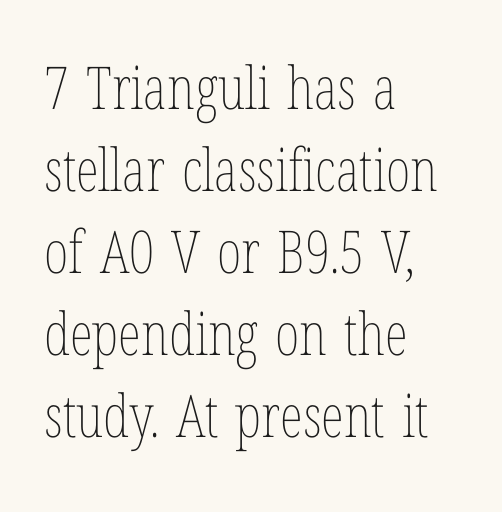
The image shows 59 px thin, condensed type, upright; set left-aligned, normal line spacing (1.39x), normal letter spacing, not underlined; low stroke contrast and a medium x-height.
